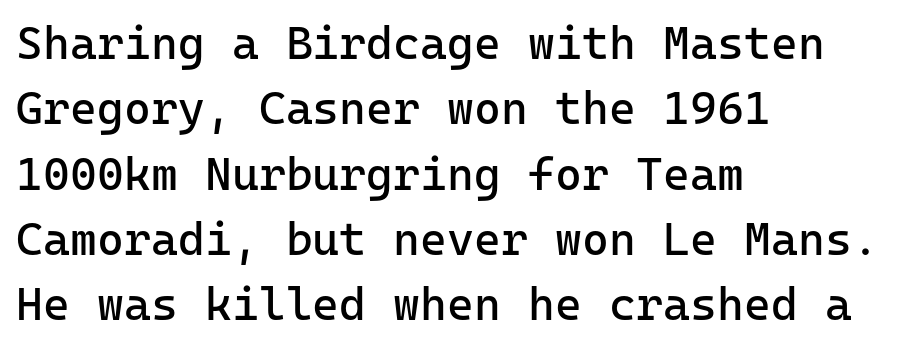
{"serif": "no", "italic": "no", "bold": "no", "weight": "regular", "width": "normal", "stroke_contrast": "low", "x_height": "medium", "monospaced": "yes", "underline": "no", "align": "left", "line_spacing": "normal", "line_spacing_ratio": 1.42, "letter_spacing": "normal", "letter_spacing_em": 0.0, "glyph_px": 46}
